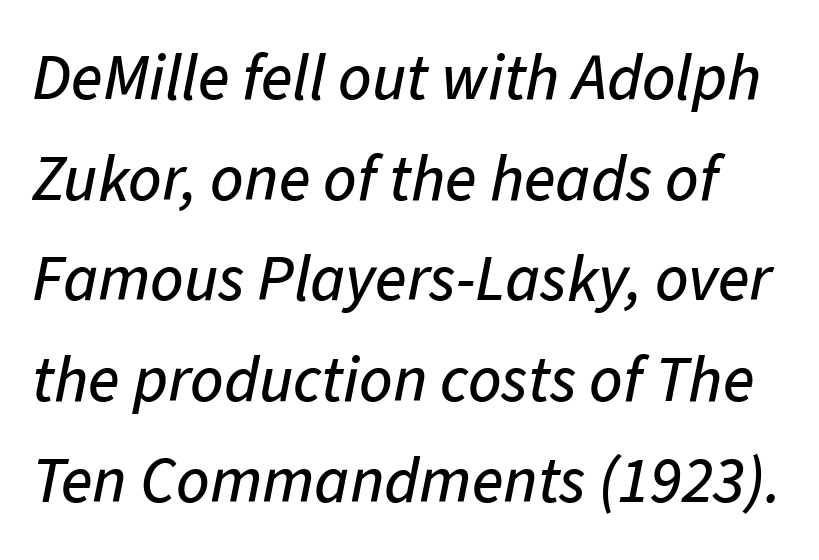
A normal amount of white space separates one row of letters from the next. Think of a printed novel: that variable character pitch is what you see here. Characters are canted at an angle relative to the baseline's perpendicular. Default kerning and tracking; the words read as compact shapes. The gap between lines stays unmarked.
